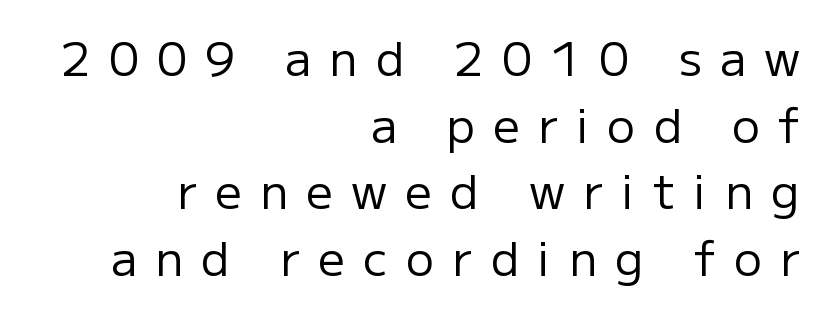
Q: Is the text bold? A: No.
Q: Is the text italic (slanted)? A: No, it is upright.
Q: Is the typeface a serif or a sans-serif typeface? A: Sans-serif.
Q: Is the text underlined? A: No.
Q: How is the paragraph aligned? A: Right-aligned.
Q: Is the spacing between letters normal or unusually wide? A: Unusually wide.
Q: Is the spacing between lines tight, normal or loose? A: Normal.
Q: Width (condensed, normal, or wide)? A: Normal.
Q: Stroke contrast? A: Low.
Q: x-height? A: Medium.
Q: Monospaced? A: No.
